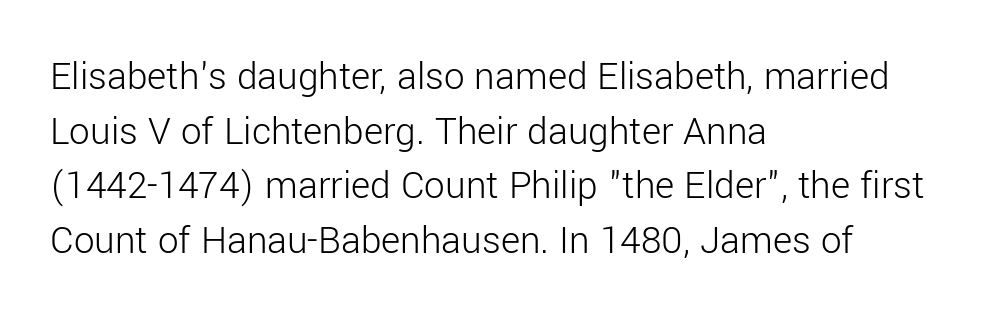
Q: Is the text bold? A: No.
Q: Is the text italic (slanted)? A: No, it is upright.
Q: Is the typeface a serif or a sans-serif typeface? A: Sans-serif.
Q: Is the text underlined? A: No.
Q: How is the paragraph aligned? A: Left-aligned.
Q: Is the spacing between letters normal or unusually wide? A: Normal.
Q: Is the spacing between lines tight, normal or loose? A: Normal.
Q: Width (condensed, normal, or wide)? A: Normal.
Q: Stroke contrast? A: Low.
Q: x-height? A: Medium.
Q: Monospaced? A: No.
